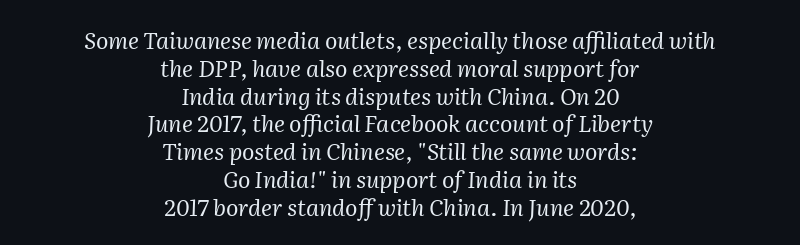
{"italic": "yes", "lean": "right", "slant_degrees": 2, "bold": "no", "underline": "no", "align": "center", "line_spacing_ratio": 1.21, "letter_spacing": "normal", "letter_spacing_em": 0.0, "glyph_px": 23}
